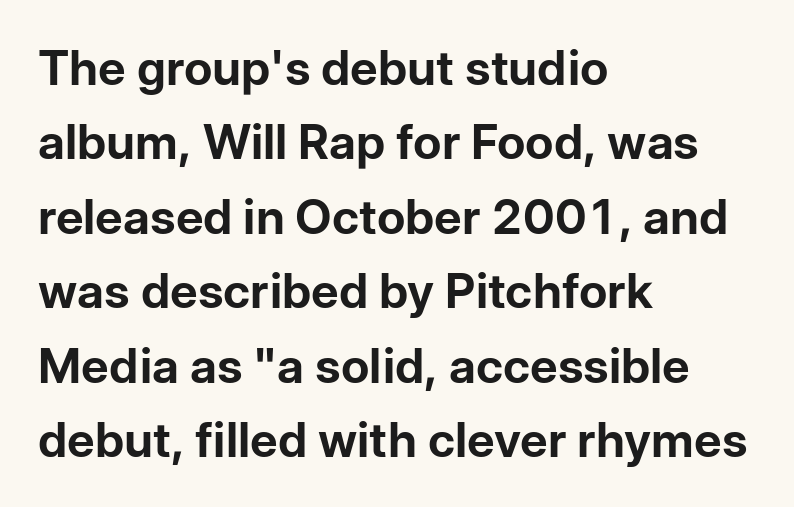
Nobody drew a line under any word here. The rendering uses natural spacing where letterforms have individual widths. The strokes are fattened all the way to bold. Where is the straight margin? On the left. The font's upright variant was chosen for this text.
